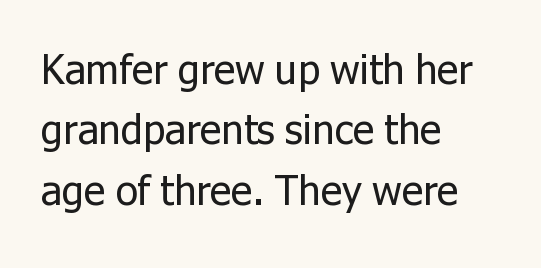
Q: Is the text bold? A: No.
Q: Is the text italic (slanted)? A: No, it is upright.
Q: Is the typeface a serif or a sans-serif typeface? A: Sans-serif.
Q: Is the text underlined? A: No.
Q: How is the paragraph aligned? A: Left-aligned.
Q: Is the spacing between letters normal or unusually wide? A: Normal.
Q: Is the spacing between lines tight, normal or loose? A: Normal.
Q: Width (condensed, normal, or wide)? A: Normal.
Q: Stroke contrast? A: Low.
Q: x-height? A: Medium.
Q: Monospaced? A: No.
